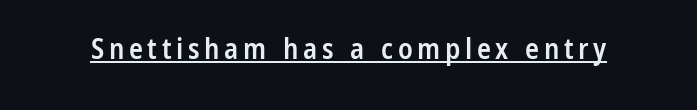
This sample carries an underscore along the baseline area. Regarding serifs, this sample does without them. A bit beefed up — I'd call it semibold rather than bold. If you drew a line through each stem, it would be perfectly vertical. The face used here is proportionally spaced, like ordinary book or web type.
